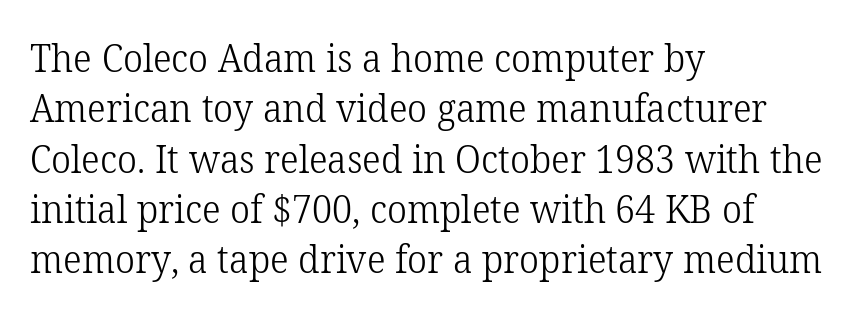
{"serif": "yes", "italic": "no", "bold": "no", "weight": "light", "width": "normal", "stroke_contrast": "low", "x_height": "medium", "monospaced": "no", "underline": "no", "align": "left", "line_spacing": "normal", "line_spacing_ratio": 1.29, "letter_spacing": "normal", "letter_spacing_em": 0.0, "glyph_px": 39}
